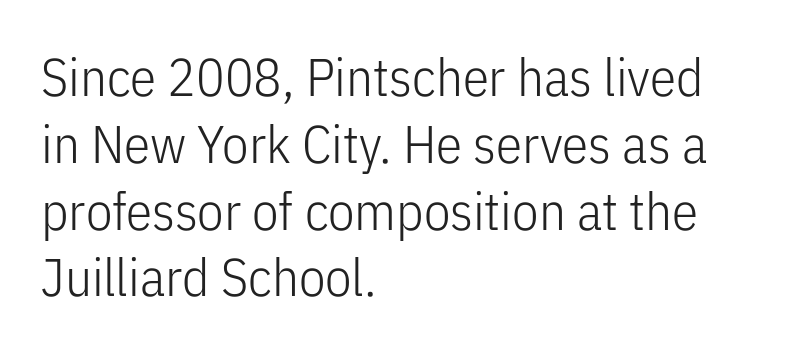
The image shows 53 px light, condensed sans-serif type, upright; set left-aligned, normal line spacing (1.26x), normal letter spacing, not underlined; low stroke contrast and a medium x-height.
